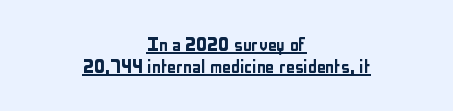
Q: Is the text italic (slanted)? A: No, it is upright.
Q: Is the text underlined? A: Yes.
Q: How is the paragraph aligned? A: Centered.
Q: Is the spacing between letters normal or unusually wide? A: Normal.
Q: Is the spacing between lines tight, normal or loose? A: Tight.
